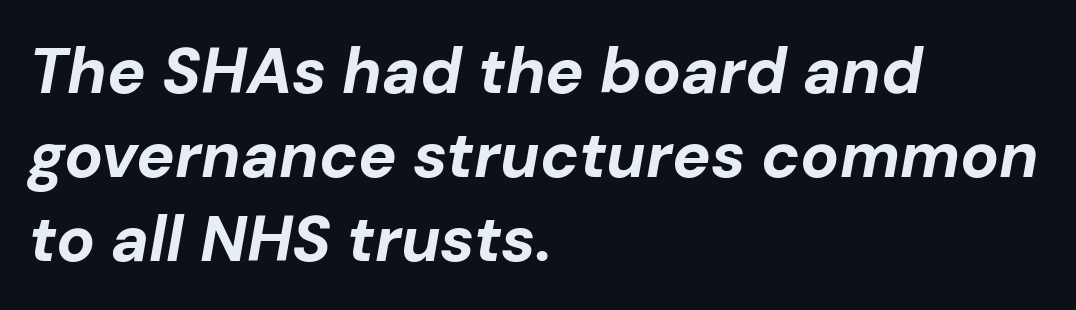
The image shows 64 px bold type, italic (leaning right); set left-aligned, normal line spacing (1.31x), normal letter spacing, not underlined; low stroke contrast and a medium x-height.
